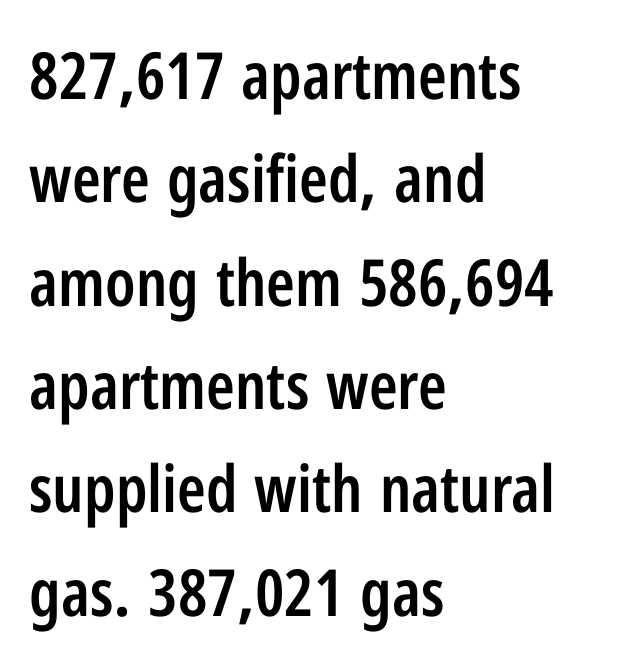
Q: Is the text bold? A: Semi-bold.
Q: Is the text italic (slanted)? A: No, it is upright.
Q: Is the typeface a serif or a sans-serif typeface? A: Sans-serif.
Q: Is the text underlined? A: No.
Q: How is the paragraph aligned? A: Left-aligned.
Q: Is the spacing between letters normal or unusually wide? A: Normal.
Q: Is the spacing between lines tight, normal or loose? A: Normal.
Q: Width (condensed, normal, or wide)? A: Condensed.
Q: Stroke contrast? A: Low.
Q: x-height? A: Medium.
Q: Monospaced? A: No.
